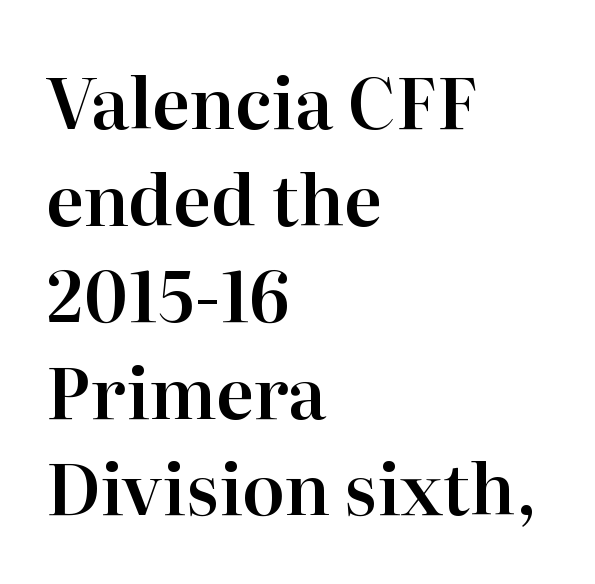
Varying glyph widths throughout — classic text-font behaviour. Rule under the text: the space is simply empty. Nothing unusual about the tracking: characters are spaced as the font intends. A typesetter would label this face a serif. Vertical spacing — default. If you drew a line through each stem, it would be perfectly vertical.
